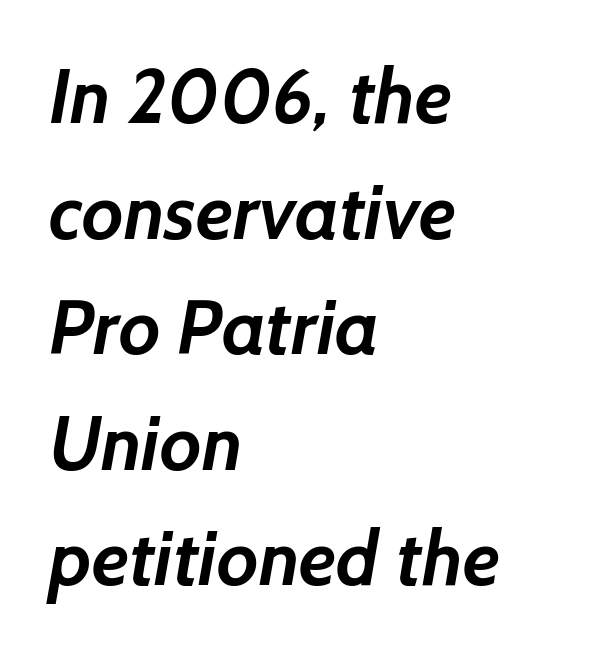
{"serif": "no", "bold": "yes", "weight": "semibold", "width": "normal", "stroke_contrast": "low", "x_height": "medium", "monospaced": "no", "underline": "no", "align": "left", "line_spacing": "normal", "line_spacing_ratio": 1.52, "letter_spacing": "normal", "letter_spacing_em": 0.0, "glyph_px": 76}
